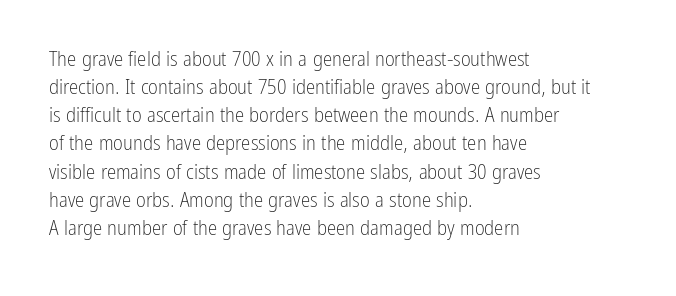
{"italic": "no", "bold": "no", "underline": "no", "align": "left", "line_spacing": "normal", "line_spacing_ratio": 1.34, "letter_spacing": "normal", "letter_spacing_em": 0.0, "glyph_px": 21}
